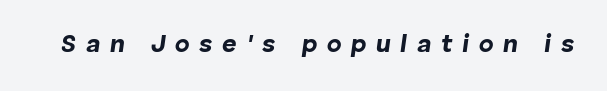
Q: Is the text bold? A: Yes.
Q: Is the text italic (slanted)? A: Yes, it leans right by about 8 degrees.
Q: Is the text underlined? A: No.
Q: Is the spacing between letters normal or unusually wide? A: Unusually wide.
